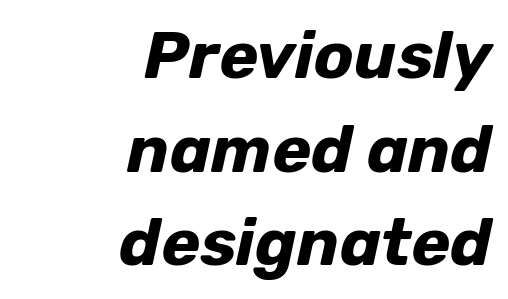
Is the block centered? No — it sits flush against the right margin. Is the type bold? Yes — the strokes are clearly thick and heavy. Is this a fixed-width face? No — the glyphs have proportional, varying widths. Letters rest on an invisible, unmarked baseline. Notice how the stems are inclined rather than vertical — that's the hallmark of italics. Does the leading feel generous? No, just average.
